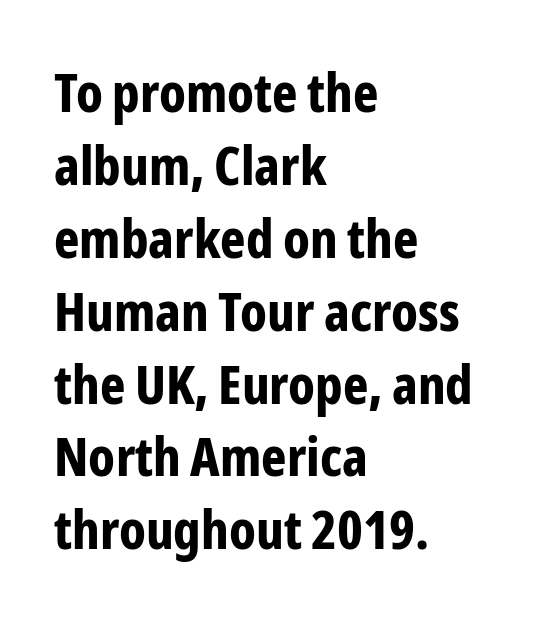
Q: Is the text bold? A: Yes.
Q: Is the text italic (slanted)? A: No, it is upright.
Q: Is the typeface a serif or a sans-serif typeface? A: Sans-serif.
Q: Is the text underlined? A: No.
Q: How is the paragraph aligned? A: Left-aligned.
Q: Is the spacing between letters normal or unusually wide? A: Normal.
Q: Is the spacing between lines tight, normal or loose? A: Normal.
Q: Width (condensed, normal, or wide)? A: Condensed.
Q: Stroke contrast? A: Low.
Q: x-height? A: Medium.
Q: Monospaced? A: No.
